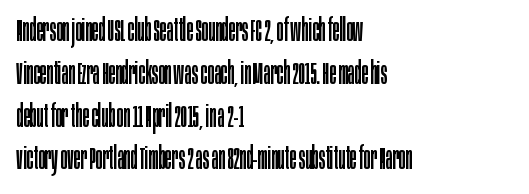
Font category for this specimen: sans-serif. Is this a fixed-width face? No — the glyphs have proportional, varying widths. The face used here is rendered with its standard letterfit. Left-aligned paragraph, ragged on the right. On a weight scale, this lands at 450 or below. Honestly, there is no underline to notice here at all.
